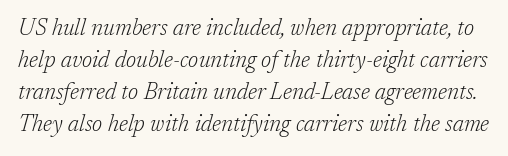
Q: Is the text bold? A: No.
Q: Is the text italic (slanted)? A: Yes, it leans right by about 17 degrees.
Q: Is the text underlined? A: No.
Q: Is the spacing between letters normal or unusually wide? A: Normal.
Q: Is the spacing between lines tight, normal or loose? A: Normal.
